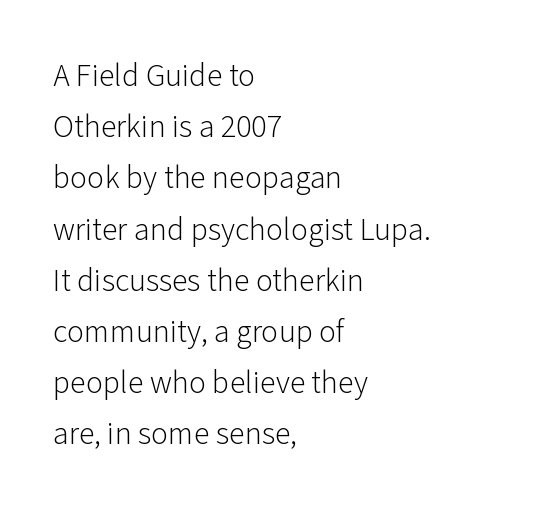
The image shows 32 px light sans-serif type, upright; set left-aligned, normal line spacing (1.6x), normal letter spacing, not underlined; low stroke contrast and a medium x-height.
